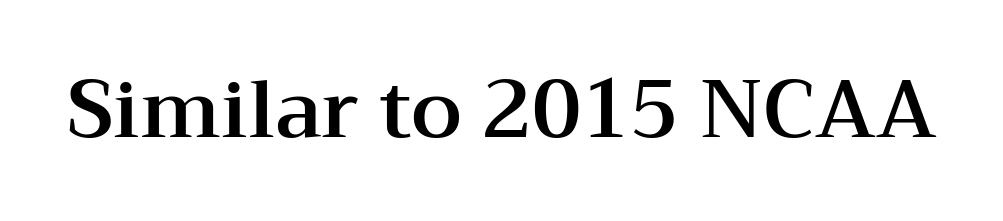
{"serif": "yes", "italic": "no", "width": "wide", "stroke_contrast": "medium", "x_height": "medium", "monospaced": "no", "underline": "no", "letter_spacing": "normal", "letter_spacing_em": 0.0, "glyph_px": 80}
